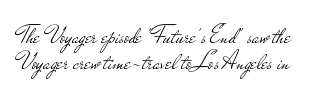
{"bold": "no", "underline": "no", "line_spacing": "tight", "line_spacing_ratio": 1.03, "letter_spacing": "normal", "letter_spacing_em": 0.0, "glyph_px": 25}
